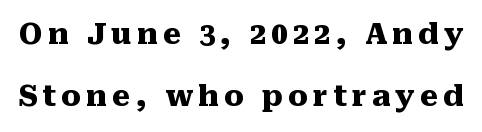
Proportional: the letters do not fall into vertical columns. Does the leading feel generous? Absolutely, it's lavish. Underlining? Definitely not there. Are there feet on the stems? There are — it's a serif.
